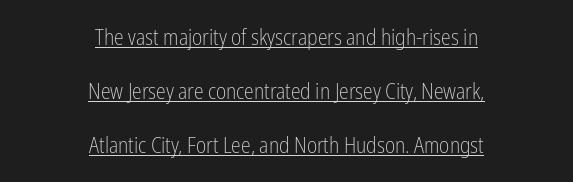
{"italic": "no", "bold": "no", "underline": "yes", "align": "center", "line_spacing": "loose", "line_spacing_ratio": 2.46, "letter_spacing": "normal", "letter_spacing_em": 0.0, "glyph_px": 22}
